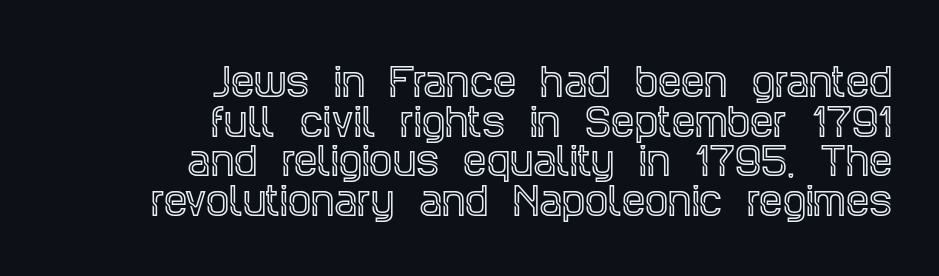
You could not count columns in this text — the font is proportionally spaced. Students, note that the glyphs here touch the page at normal intervals. Students, observe: this is what under-led, compact text looks like. Are there feet on the stems? There are — it's a serif.
